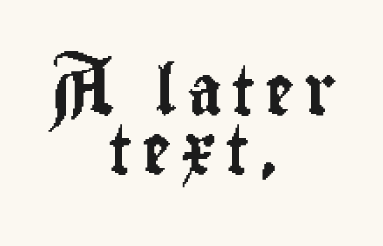
{"serif": "no", "italic": "no", "width": "condensed", "stroke_contrast": "low", "x_height": "small", "monospaced": "no", "underline": "no", "align": "center", "line_spacing_ratio": 1.21, "glyph_px": 49}
